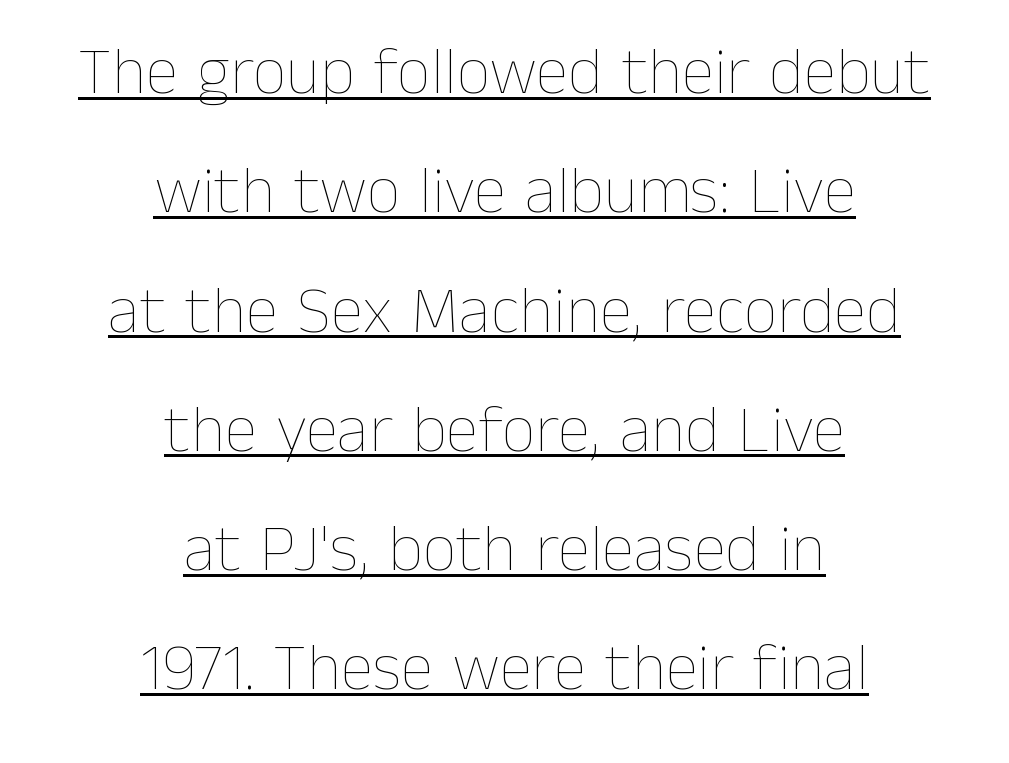
The image shows 67 px thin type, upright; set centered, line spacing 1.78x, normal letter spacing, underlined; low stroke contrast and a medium x-height.
